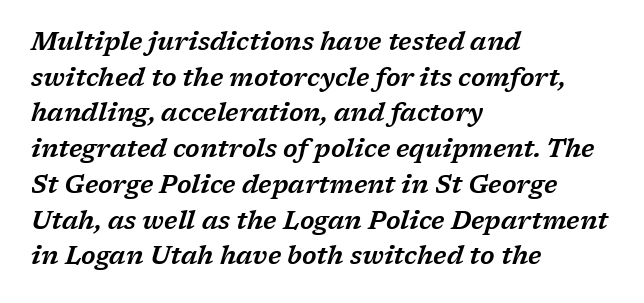
Q: Is the text italic (slanted)? A: Yes, it leans right by about 17 degrees.
Q: Is the text underlined? A: No.
Q: How is the paragraph aligned? A: Left-aligned.
Q: Is the spacing between letters normal or unusually wide? A: Normal.
Q: Is the spacing between lines tight, normal or loose? A: Normal.
